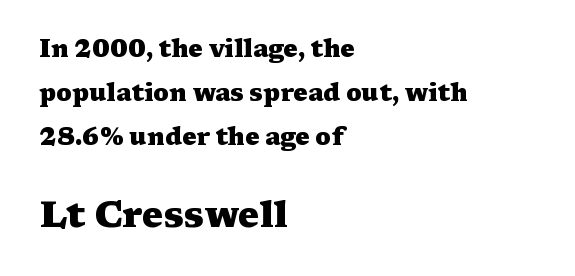
The image shows 36 px heavy, wide serif type, upright; set left-aligned, line spacing 1.83x, normal letter spacing, not underlined; the second (bottom) block is 1.5x larger; medium stroke contrast and a medium x-height.
